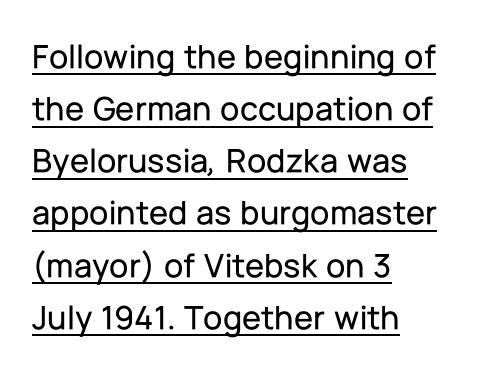
The image shows 35 px sans-serif type, upright; set left-aligned, normal line spacing (1.49x), normal letter spacing, underlined; low stroke contrast and a medium x-height.
